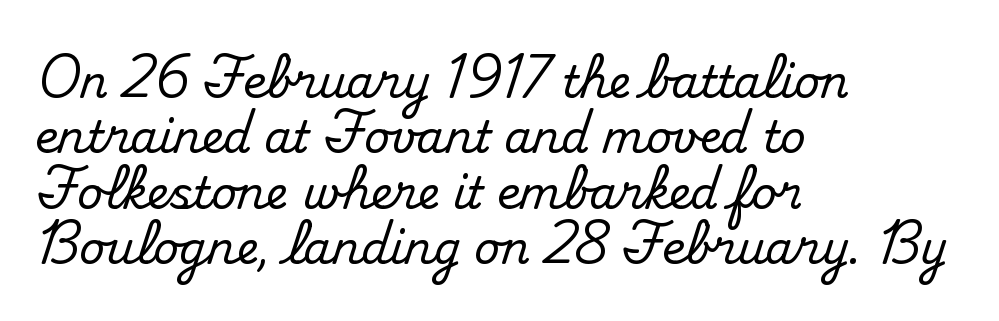
Q: Is the text italic (slanted)? A: Yes.
Q: Is the typeface a serif or a sans-serif typeface? A: Serif.
Q: Is the text underlined? A: No.
Q: How is the paragraph aligned? A: Left-aligned.
Q: Is the spacing between letters normal or unusually wide? A: Normal.
Q: Is the spacing between lines tight, normal or loose? A: Normal.
Q: Width (condensed, normal, or wide)? A: Normal.
Q: Stroke contrast? A: Medium.
Q: x-height? A: Small.
Q: Monospaced? A: No.
